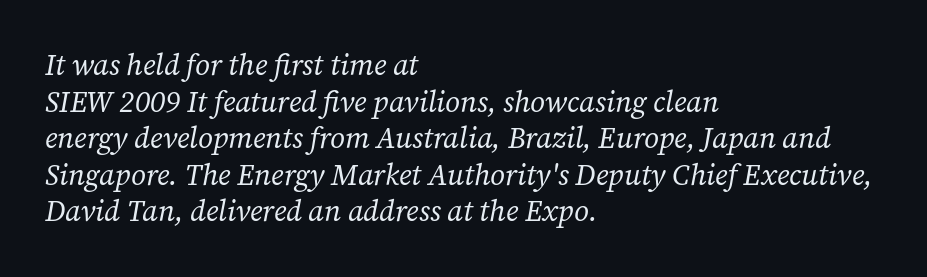
Q: Is the text bold? A: No.
Q: Is the text italic (slanted)? A: Yes, it leans right by about 12 degrees.
Q: Is the typeface a serif or a sans-serif typeface? A: Serif.
Q: Is the text underlined? A: No.
Q: How is the paragraph aligned? A: Left-aligned.
Q: Is the spacing between letters normal or unusually wide? A: Normal.
Q: Is the spacing between lines tight, normal or loose? A: Normal.
Q: Width (condensed, normal, or wide)? A: Normal.
Q: Stroke contrast? A: Low.
Q: x-height? A: Medium.
Q: Monospaced? A: No.
